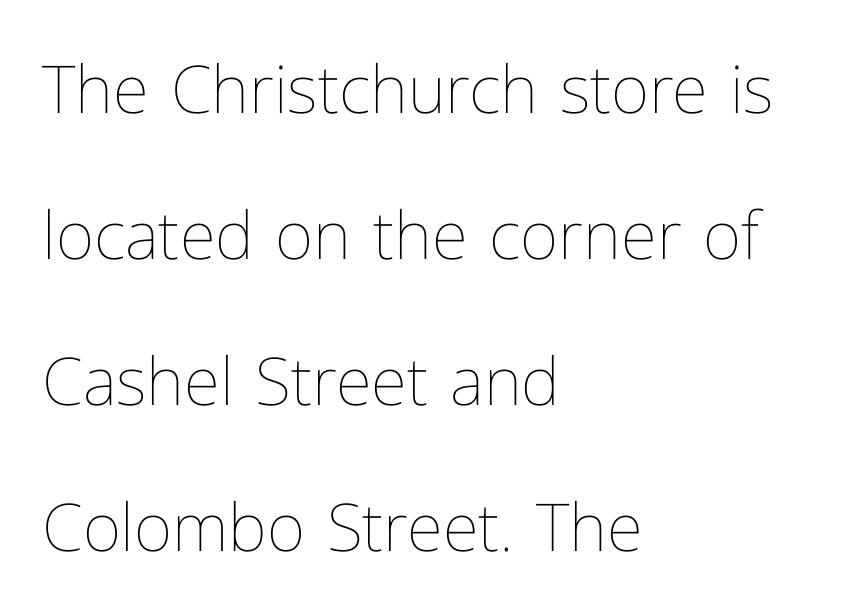
The image shows 66 px thin type, upright; set left-aligned, loose line spacing (2.21x), normal letter spacing, not underlined; low stroke contrast and a medium x-height.
